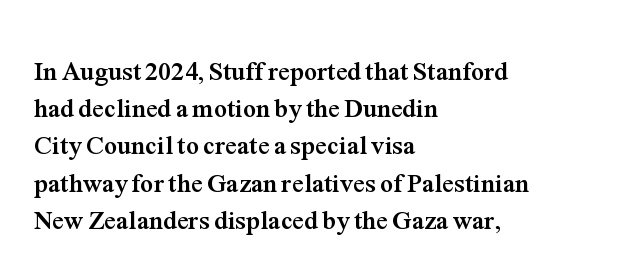
The image shows 26 px bold type, upright; set left-aligned, normal line spacing (1.43x), normal letter spacing, not underlined.
